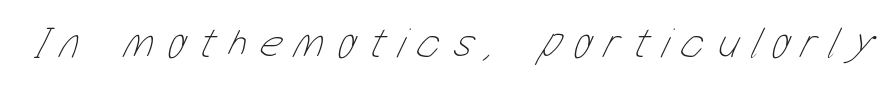
The typeface has the unassuming heft of standard copy or less. Is this a fixed-width face? No — the glyphs have proportional, varying widths. The tracking jumps out immediately: characters are airy and widely separated. The words here are not underlined.
